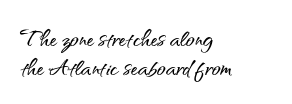
The image shows 29 px sans-serif type; set left-aligned, tight line spacing (0.99x), normal letter spacing, not underlined; medium stroke contrast and a small x-height.
